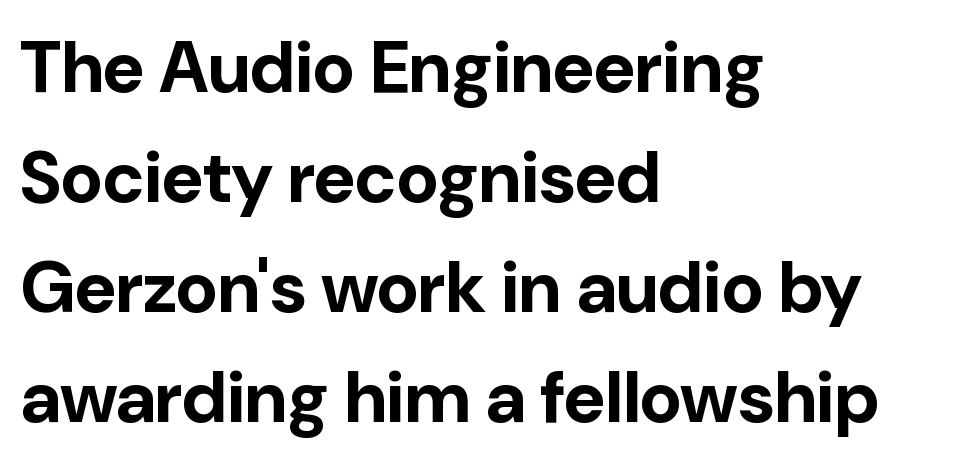
The typesetting leans heavy: a genuine bold. Underlining? Definitely not there. Each letter's strokes conclude bluntly, with no projecting serifs. The rendering uses natural spacing where letterforms have individual widths.
